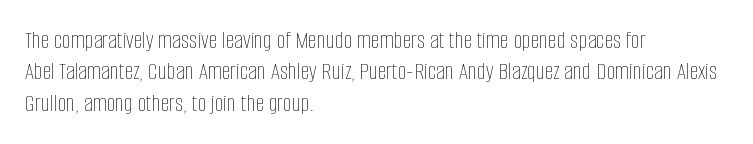
The image shows 25 px text type, upright; set left-aligned, normal line spacing (1.26x), normal letter spacing, not underlined.
